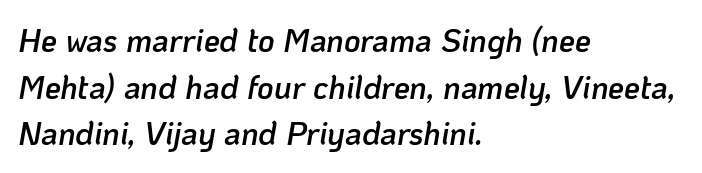
{"italic": "yes", "lean": "right", "slant_degrees": 10, "bold": "semi", "weight": "semibold", "width": "normal", "stroke_contrast": "low", "x_height": "medium", "monospaced": "no", "underline": "no", "align": "left", "line_spacing": "normal", "line_spacing_ratio": 1.46, "letter_spacing": "normal", "letter_spacing_em": 0.0, "glyph_px": 32}
